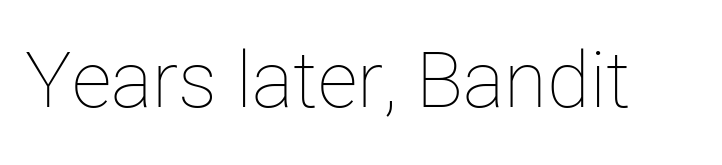
Q: Is the text bold? A: No.
Q: Is the text italic (slanted)? A: No, it is upright.
Q: Is the text underlined? A: No.
Q: Is the spacing between letters normal or unusually wide? A: Normal.
Q: Width (condensed, normal, or wide)? A: Normal.
Q: Stroke contrast? A: Low.
Q: x-height? A: Medium.
Q: Monospaced? A: No.
